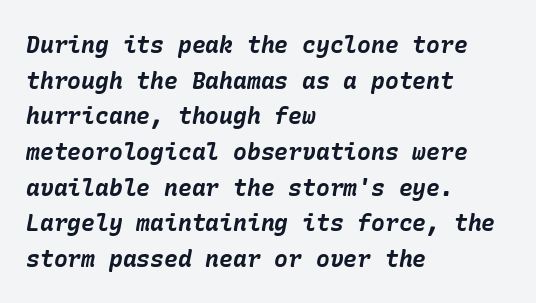
Strokes here are thick enough to call this a true bold. A clean baseline with only descenders dipping below it. Slanted lettering throughout. Regular leading.
